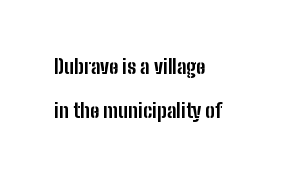
These lines stand farther apart than default settings would place them. Weight check: bold — yes, fully. The gaps between neighbouring characters are ordinary and unremarkable. Rule under the text: the space is simply empty. In terms of posture, this sample is upright. Casual observation: everything's shoved over to the left.
